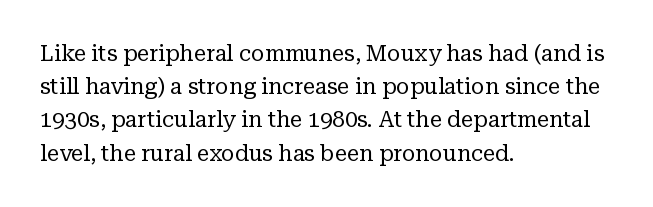
Tall strokes in this sample are plumb rather than angled. Weight: regular or lighter. Tracking value appears to be zero — textbook default spacing. The passage shown stacks its lines at a standard gap. The lines in this sample share a left origin and differ only in where they stop. Anything drawn beneath the words? Only blank space.
